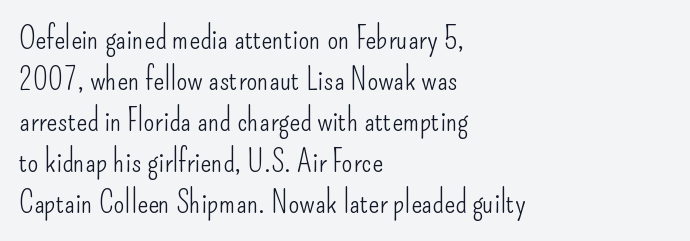
The image shows 32 px light, condensed sans-serif type, upright; set left-aligned, normal line spacing (1.28x), normal letter spacing, not underlined; low stroke contrast and a small x-height.
